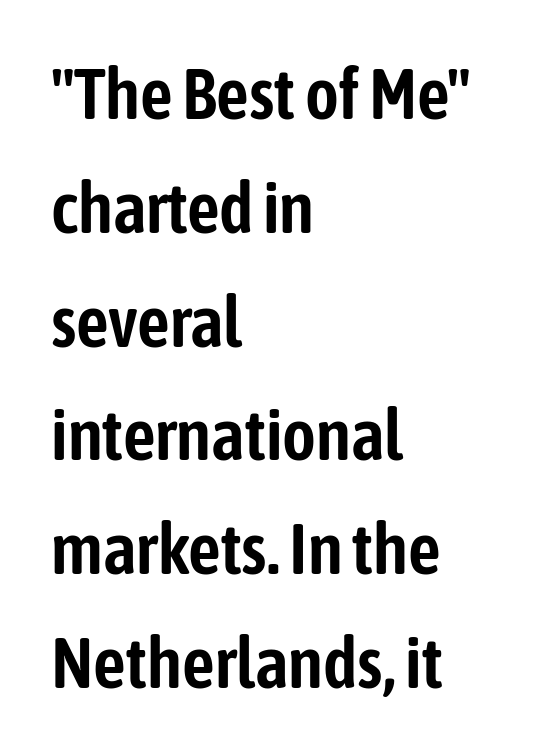
The passage shown is not underscored anywhere. The specimen reads as upright at a glance. This rendering uses left alignment, leaving the right contour irregular. Observe the ordinary spacing: letters are neighbours, not strangers. Leading matches the norm, producing a regular column. Serif or sans? Sans — the stroke terminals are bare.
